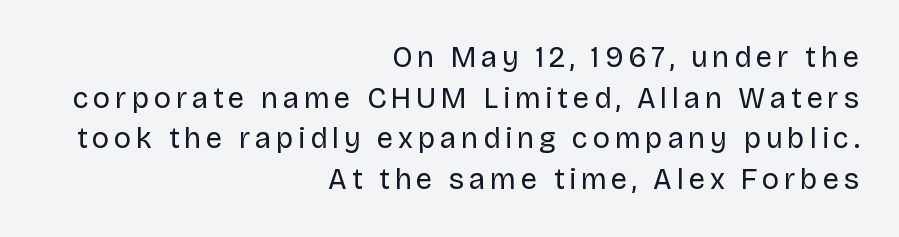
The image shows 29 px regular-weight sans-serif type, upright; set right-aligned, normal line spacing (1.4x), not underlined; low stroke contrast and a large x-height.
